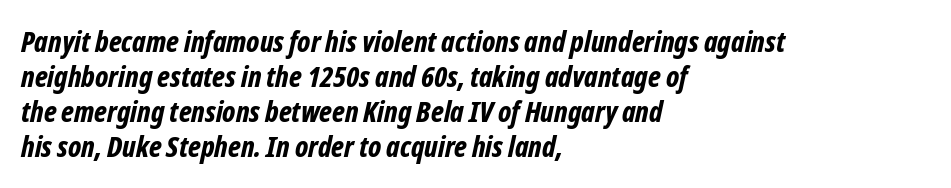
The image shows 29 px bold, condensed type, italic (leaning right); set left-aligned, line spacing 1.21x, normal letter spacing, not underlined; low stroke contrast and a medium x-height.
